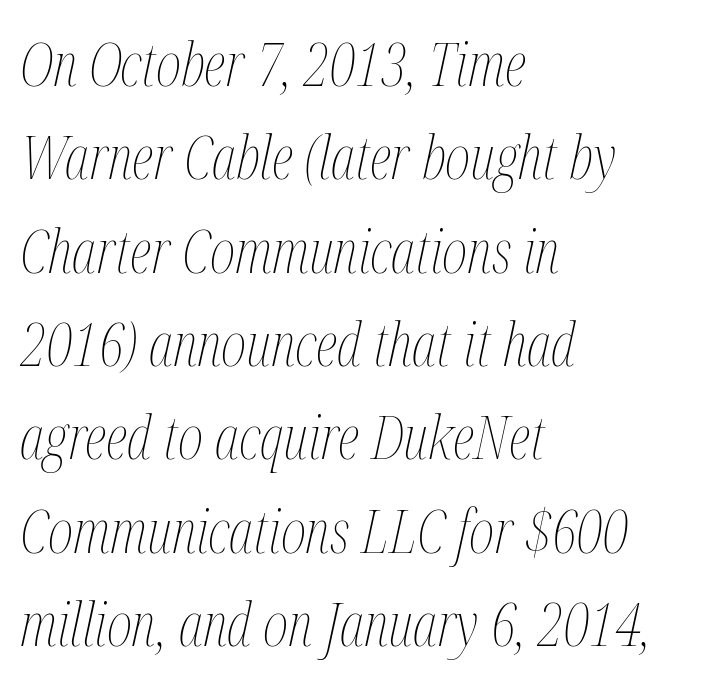
Q: Is the text bold? A: No.
Q: Is the text italic (slanted)? A: Yes, it leans right by about 12 degrees.
Q: Is the text underlined? A: No.
Q: How is the paragraph aligned? A: Left-aligned.
Q: Is the spacing between letters normal or unusually wide? A: Normal.
Q: Is the spacing between lines tight, normal or loose? A: Normal.
Q: Width (condensed, normal, or wide)? A: Condensed.
Q: Stroke contrast? A: Medium.
Q: x-height? A: Medium.
Q: Monospaced? A: No.
